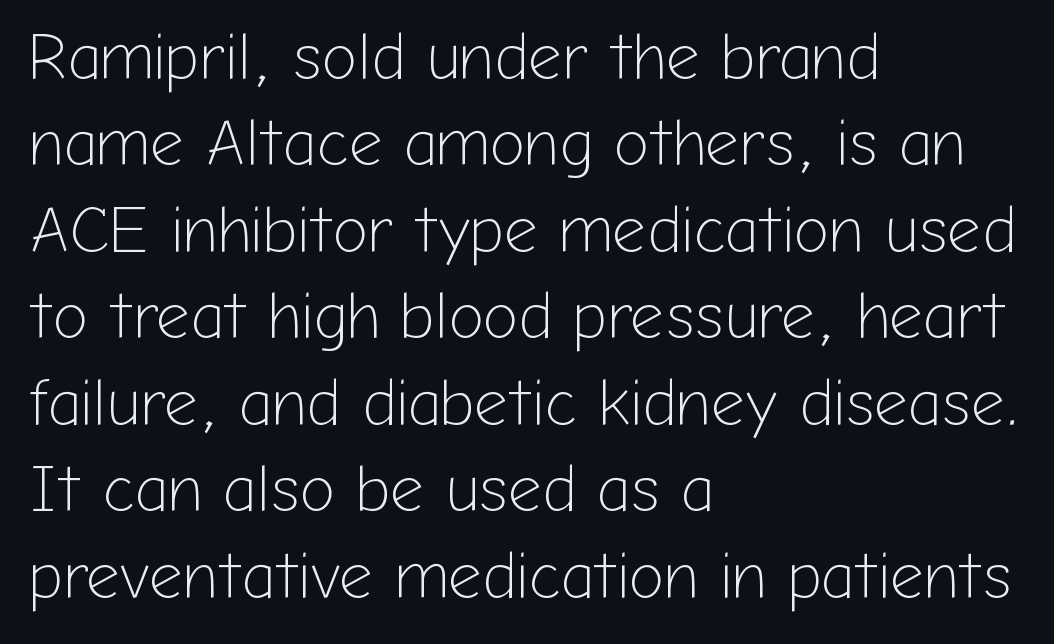
Q: Is the text bold? A: No.
Q: Is the text italic (slanted)? A: No, it is upright.
Q: Is the typeface a serif or a sans-serif typeface? A: Sans-serif.
Q: Is the text underlined? A: No.
Q: How is the paragraph aligned? A: Left-aligned.
Q: Is the spacing between letters normal or unusually wide? A: Normal.
Q: Is the spacing between lines tight, normal or loose? A: Normal.
Q: Width (condensed, normal, or wide)? A: Normal.
Q: Stroke contrast? A: Low.
Q: x-height? A: Medium.
Q: Monospaced? A: No.
